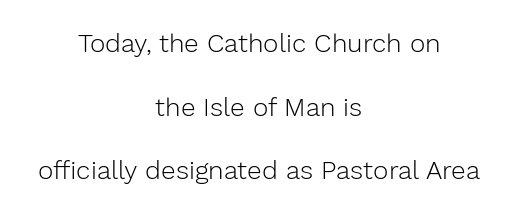
Q: Is the text bold? A: No.
Q: Is the text italic (slanted)? A: No, it is upright.
Q: Is the text underlined? A: No.
Q: How is the paragraph aligned? A: Centered.
Q: Is the spacing between letters normal or unusually wide? A: Normal.
Q: Is the spacing between lines tight, normal or loose? A: Loose.
